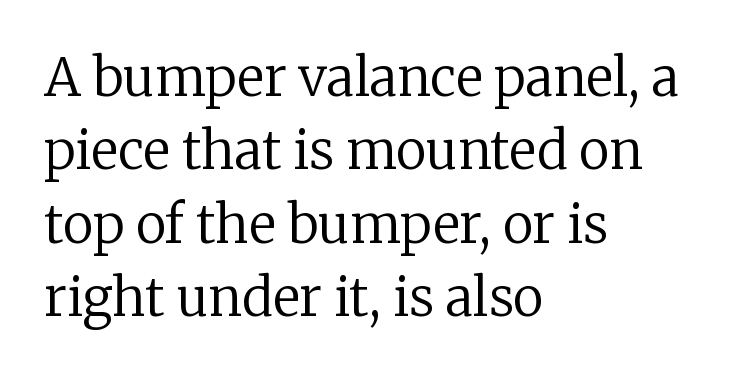
Q: Is the text bold? A: No.
Q: Is the text italic (slanted)? A: No, it is upright.
Q: Is the typeface a serif or a sans-serif typeface? A: Serif.
Q: Is the text underlined? A: No.
Q: How is the paragraph aligned? A: Left-aligned.
Q: Is the spacing between letters normal or unusually wide? A: Normal.
Q: Is the spacing between lines tight, normal or loose? A: Normal.
Q: Width (condensed, normal, or wide)? A: Normal.
Q: Stroke contrast? A: Low.
Q: x-height? A: Medium.
Q: Monospaced? A: No.
